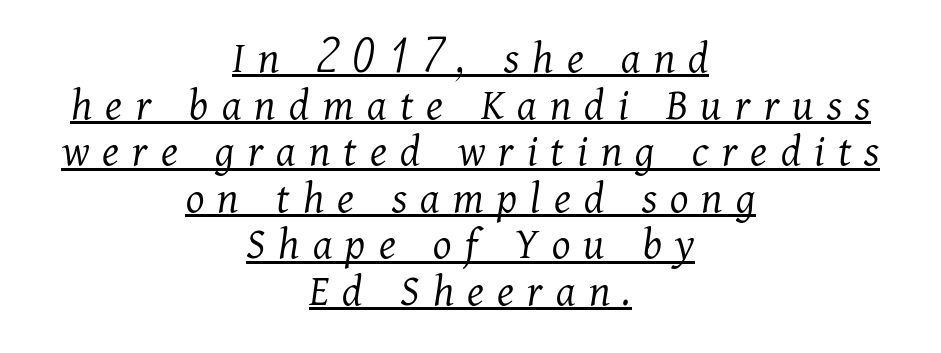
Q: Is the text bold? A: No.
Q: Is the text italic (slanted)? A: Yes, it leans right by about 11 degrees.
Q: Is the typeface a serif or a sans-serif typeface? A: Serif.
Q: Is the text underlined? A: Yes.
Q: How is the paragraph aligned? A: Centered.
Q: Is the spacing between letters normal or unusually wide? A: Unusually wide.
Q: Is the spacing between lines tight, normal or loose? A: Tight.
Q: Width (condensed, normal, or wide)? A: Normal.
Q: Stroke contrast? A: Medium.
Q: x-height? A: Medium.
Q: Monospaced? A: No.
